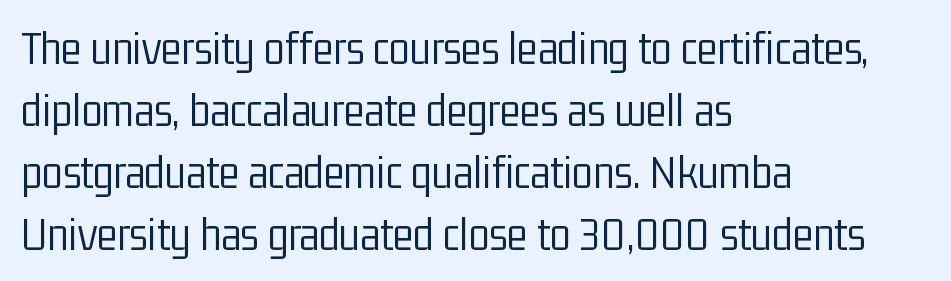
This is roman type, the default non-slanted kind. The setting favours the left margin, as ordinary paragraphs usually do. The weight tops out at a normal text grade. Lines of text with bare space underneath. Proportional: the letters do not fall into vertical columns. Between one letter and the next there's only the usual sliver of space.
